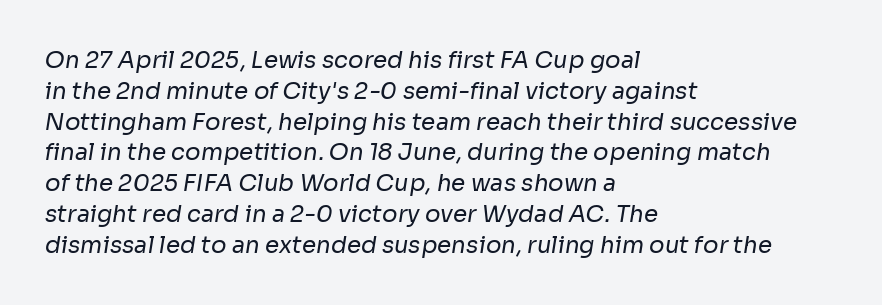
{"bold": "no", "underline": "no", "align": "left", "line_spacing": "normal", "line_spacing_ratio": 1.34, "letter_spacing": "normal", "letter_spacing_em": 0.0, "glyph_px": 23}
